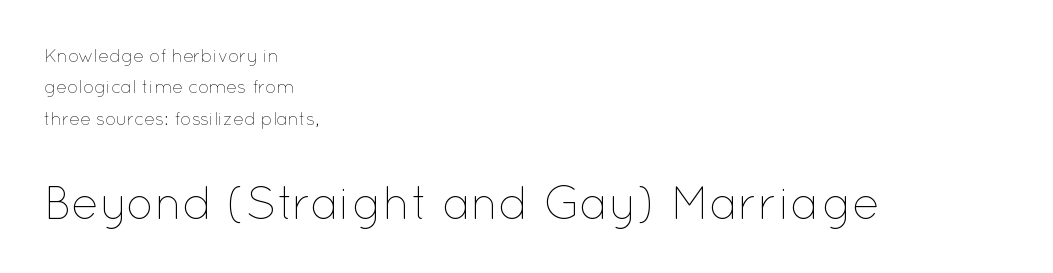
The typesetting does not lean heavy: it is not bold. Left-aligned paragraph, ragged on the right. Quick note: underline off. Varying glyph widths throughout — classic text-font behaviour.
